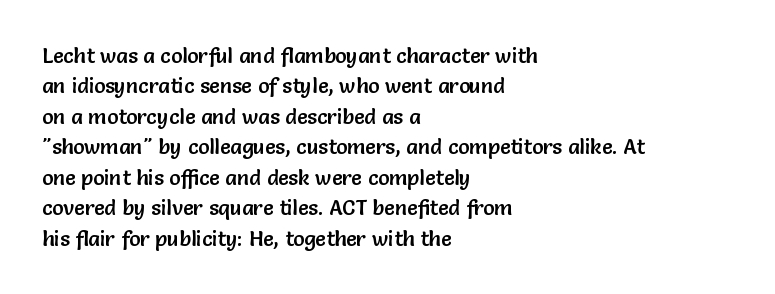
Q: Is the text italic (slanted)? A: No, it is upright.
Q: Is the text underlined? A: No.
Q: How is the paragraph aligned? A: Left-aligned.
Q: Is the spacing between letters normal or unusually wide? A: Normal.
Q: Is the spacing between lines tight, normal or loose? A: Normal.
